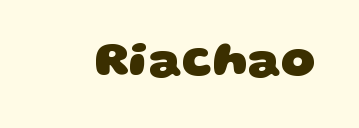
Q: Is the text bold? A: Yes.
Q: Is the typeface a serif or a sans-serif typeface? A: Sans-serif.
Q: Is the text underlined? A: No.
Q: Is the spacing between letters normal or unusually wide? A: Normal.
Q: Width (condensed, normal, or wide)? A: Wide.
Q: Stroke contrast? A: Low.
Q: x-height? A: Large.
Q: Monospaced? A: No.
